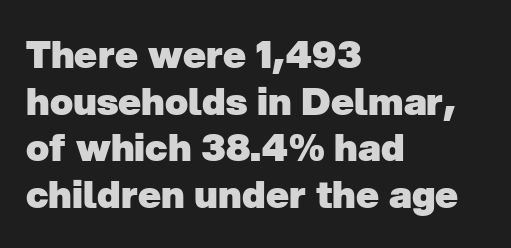
{"serif": "no", "bold": "yes", "weight": "heavy", "width": "normal", "stroke_contrast": "low", "x_height": "medium", "monospaced": "no", "underline": "no", "align": "left", "line_spacing_ratio": 1.23, "letter_spacing": "normal", "letter_spacing_em": 0.0, "glyph_px": 38}
